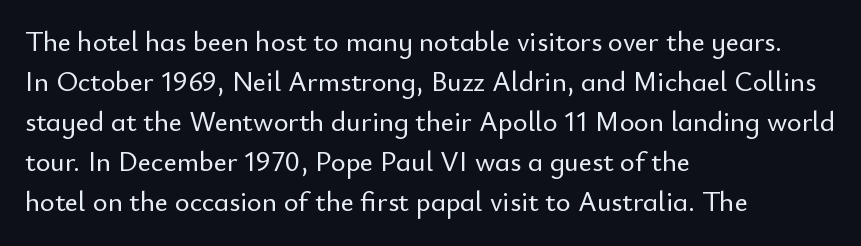
Every stem runs plumb, perpendicular to the baseline. You can tell from the bare stems that sans-serif type was used. A student would call this left alignment; a typographer would say flush left, rag right. Notice how descenders clear the ascenders below comfortably — that's standard leading.
